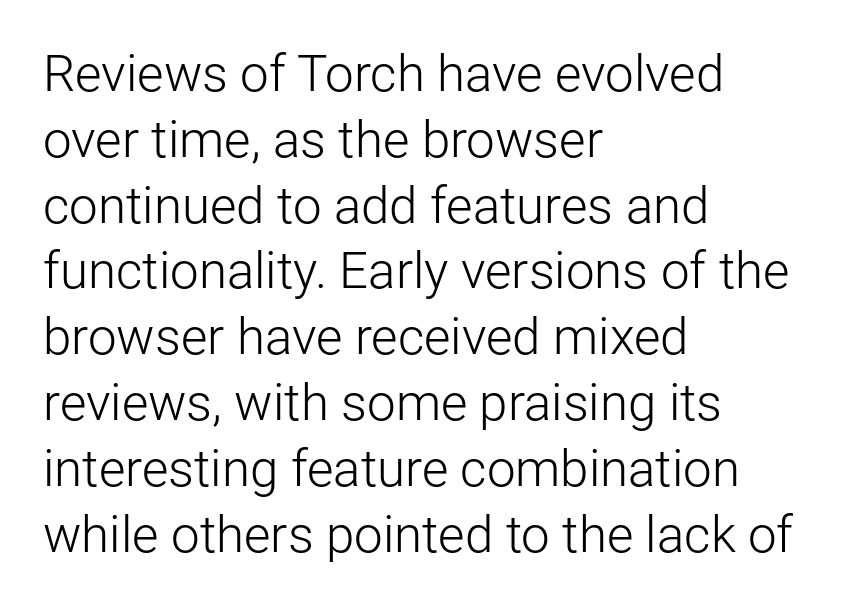
Q: Is the text bold? A: No.
Q: Is the text italic (slanted)? A: No, it is upright.
Q: Is the typeface a serif or a sans-serif typeface? A: Sans-serif.
Q: Is the text underlined? A: No.
Q: How is the paragraph aligned? A: Left-aligned.
Q: Is the spacing between letters normal or unusually wide? A: Normal.
Q: Is the spacing between lines tight, normal or loose? A: Normal.
Q: Width (condensed, normal, or wide)? A: Normal.
Q: Stroke contrast? A: Low.
Q: x-height? A: Medium.
Q: Monospaced? A: No.
